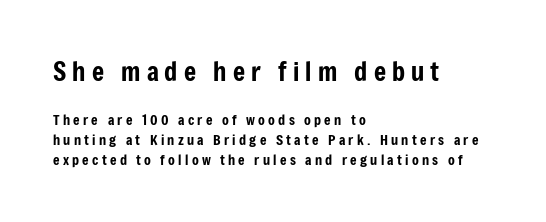
Q: Is the text italic (slanted)? A: No, it is upright.
Q: Is the text underlined? A: No.
Q: How is the paragraph aligned? A: Left-aligned.
Q: Is the spacing between letters normal or unusually wide? A: Unusually wide.
Q: Is the spacing between lines tight, normal or loose? A: Normal.
Q: Which block of text is set in a larger size, the first (top) or the second (bottom)? A: The first (top) one.
